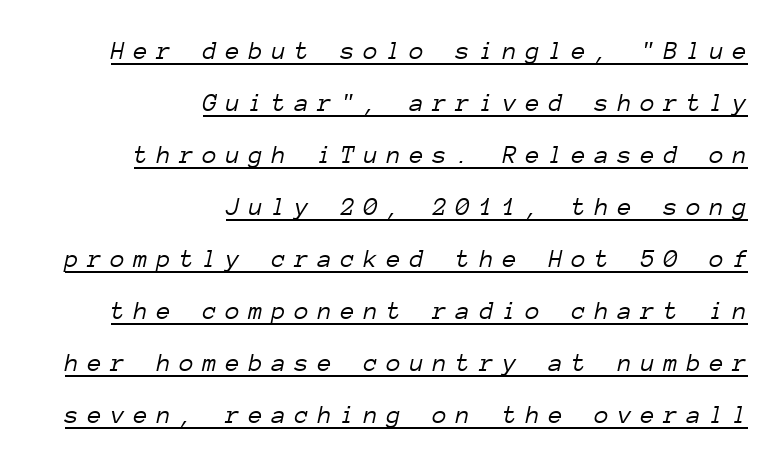
Q: Is the text bold? A: No.
Q: Is the text italic (slanted)? A: Yes, it leans right by about 12 degrees.
Q: Is the text underlined? A: Yes.
Q: How is the paragraph aligned? A: Right-aligned.
Q: Is the spacing between letters normal or unusually wide? A: Unusually wide.
Q: Is the spacing between lines tight, normal or loose? A: Loose.
